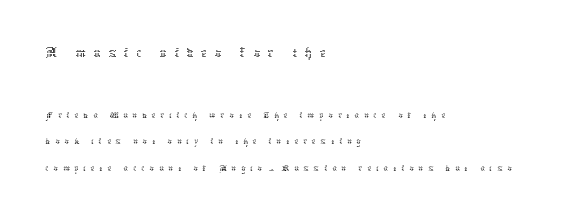
Anything drawn beneath the words? Only blank space. Ink coverage per letter is moderate at most. Compared with a centered layout, this one pins lines to the left instead. The face used here appears at its bigger size in the upper chunk.
